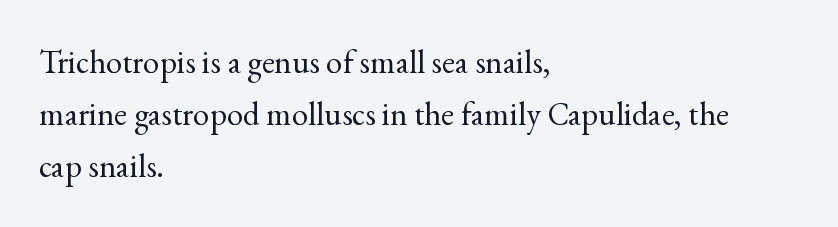
{"serif": "yes", "italic": "no", "bold": "no", "weight": "regular", "width": "normal", "x_height": "small", "monospaced": "no", "underline": "no", "align": "left", "line_spacing": "normal", "line_spacing_ratio": 1.58, "letter_spacing": "normal", "letter_spacing_em": 0.0, "glyph_px": 33}
